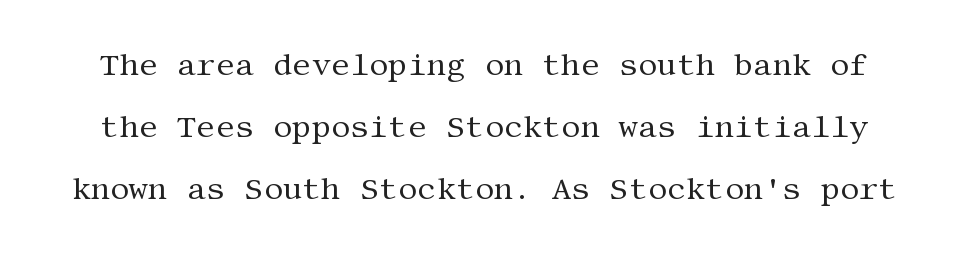
The image shows 30 px regular-weight serif type, upright; set loose line spacing (2.07x), normal letter spacing, not underlined; medium stroke contrast and a large x-height.
